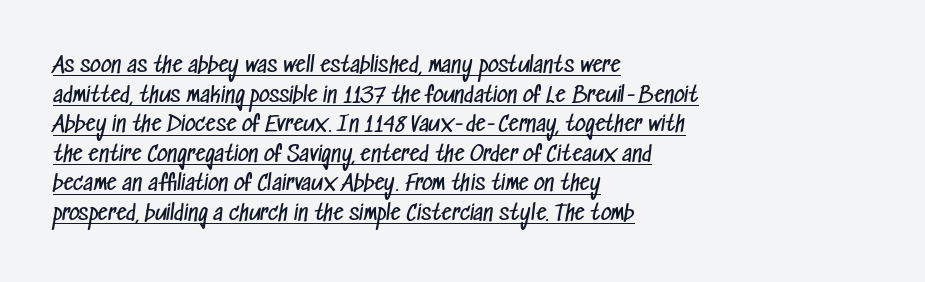
{"bold": "no", "underline": "yes", "align": "left", "line_spacing": "normal", "line_spacing_ratio": 1.41, "letter_spacing": "normal", "letter_spacing_em": 0.0, "glyph_px": 21}
